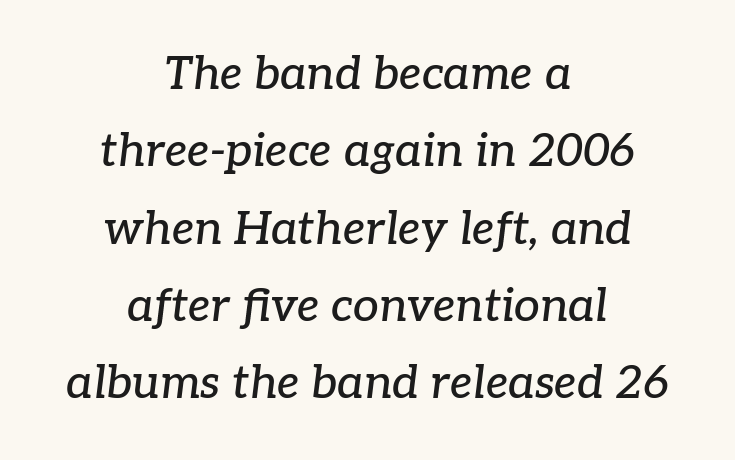
The image shows 46 px serif type, italic (leaning right); set centered, normal line spacing (1.68x), normal letter spacing, not underlined; low stroke contrast and a medium x-height.
